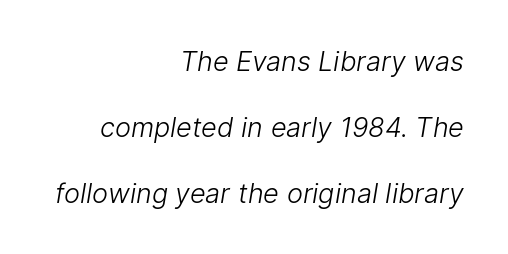
The image shows 27 px text type; set right-aligned, loose line spacing (2.44x), normal letter spacing, not underlined.
